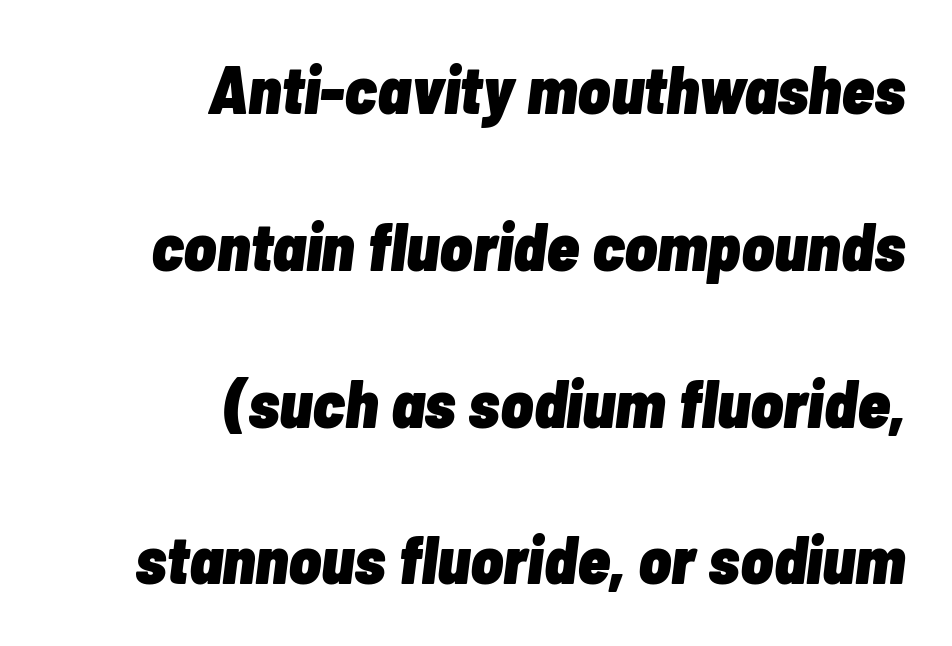
The image shows 67 px heavy, condensed type, italic (leaning right); set right-aligned, loose line spacing (2.34x), normal letter spacing, not underlined; low stroke contrast and a medium x-height.
